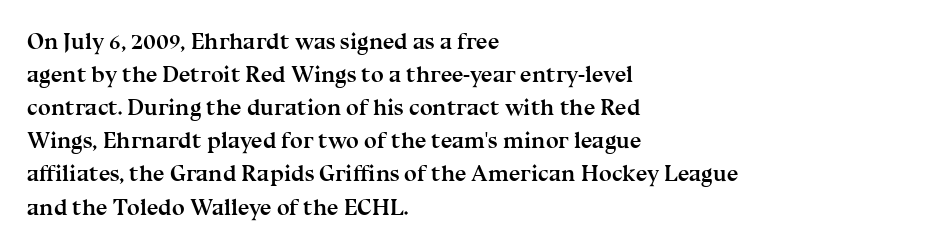
The image shows 23 px bold type, upright; set left-aligned, normal line spacing (1.44x), normal letter spacing, not underlined.
